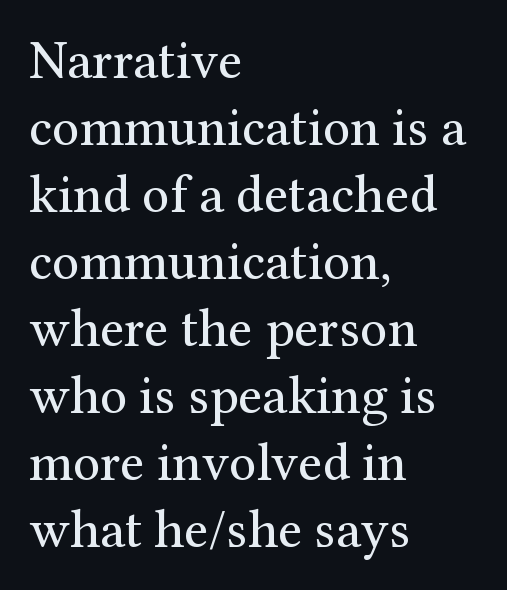
The image shows 54 px regular-weight serif type, upright; set left-aligned, line spacing 1.24x, normal letter spacing, not underlined; medium stroke contrast and a medium x-height.
